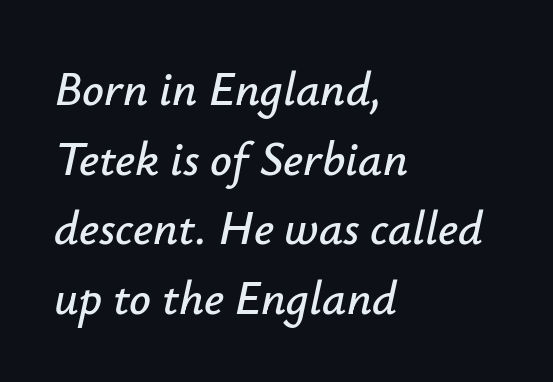
The letters sit at their default tracking, neither squeezed nor spread. The typography opts for an oblique posture over an upright one. Teacher's note: observe the even left margin — that is flush-left alignment. Is there much room between lines? A standard amount, neither cramped nor airy.
